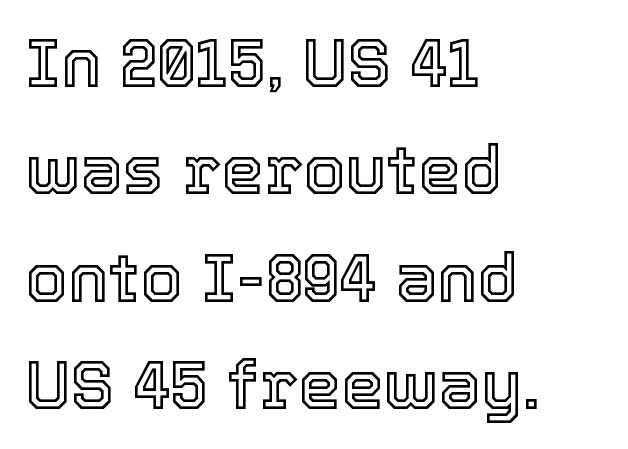
The image shows 68 px text type, upright; set left-aligned, normal line spacing (1.58x), normal letter spacing, not underlined; a medium x-height.
